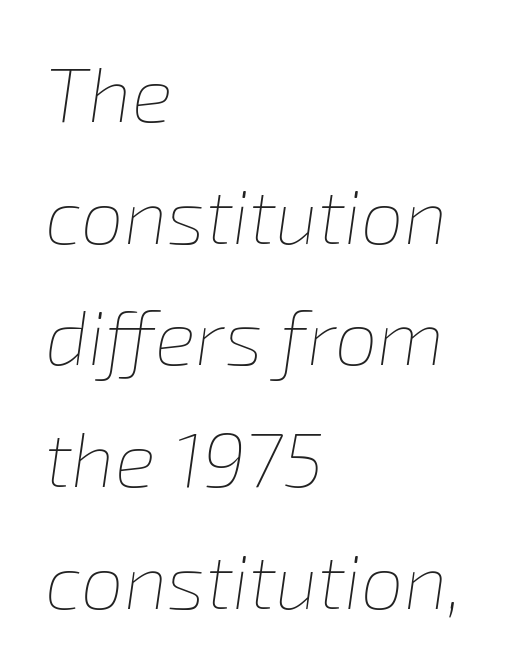
The image shows 77 px thin type, italic (leaning right); set left-aligned, normal line spacing (1.58x), normal letter spacing, not underlined; low stroke contrast and a medium x-height.
